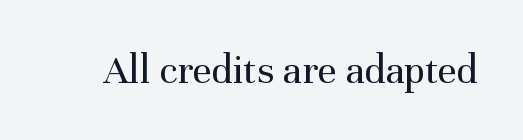
The image shows 42 px regular-weight serif type, upright; set normal letter spacing, not underlined; medium stroke contrast and a medium x-height.
